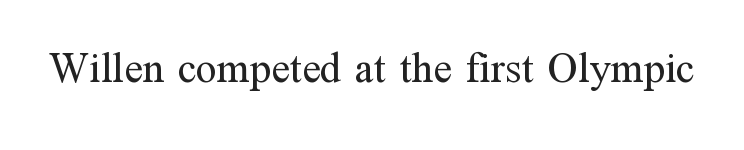
The image shows 43 px regular-weight serif type, upright; set normal letter spacing, not underlined; medium stroke contrast and a medium x-height.
